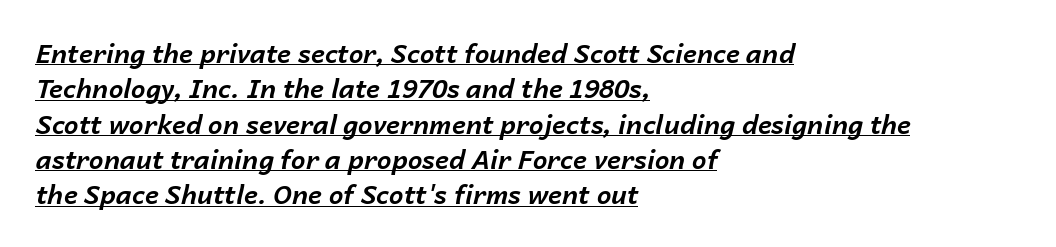
This sample uses plain, unmodified letter spacing. Check the space under the baseline: a stroke is drawn there. These lines sit exactly where default settings would place them. The glyphs look as if they've been sheared to an angle.
